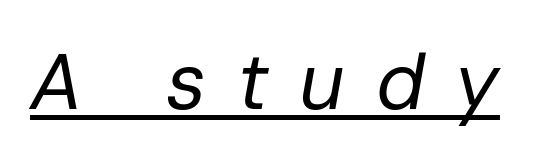
Q: Is the text bold? A: No.
Q: Is the text italic (slanted)? A: Yes, it leans right by about 10 degrees.
Q: Is the text underlined? A: Yes.
Q: Is the spacing between letters normal or unusually wide? A: Unusually wide.
Q: Width (condensed, normal, or wide)? A: Normal.
Q: Stroke contrast? A: Low.
Q: x-height? A: Medium.
Q: Monospaced? A: No.
